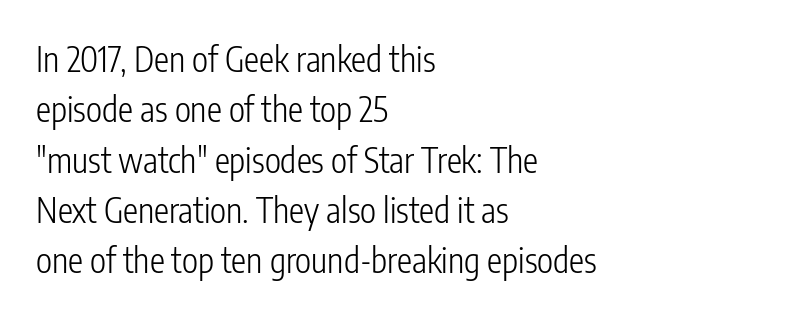
The strip under each line holds only bare page. The passage shown stacks its lines at a standard gap. Italic: no, the glyphs are upright roman. Words appear dense and cohesive because spacing is normal. This sample uses a sans-serif face.
